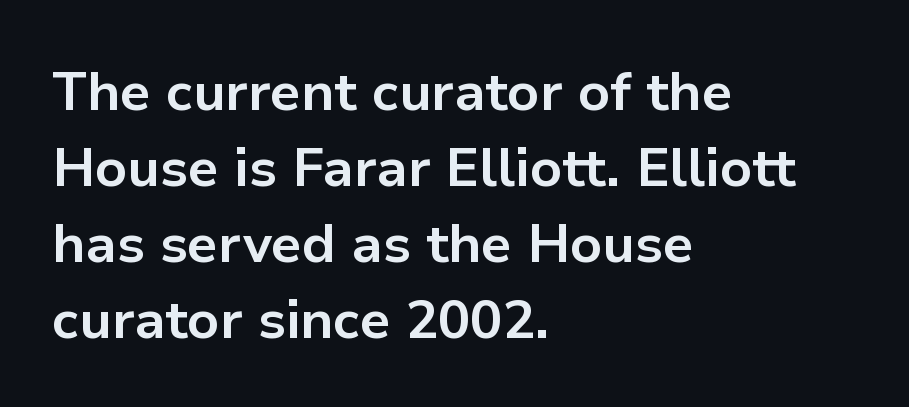
The image shows 54 px bold sans-serif type, upright; set left-aligned, normal line spacing (1.41x), normal letter spacing, not underlined; low stroke contrast and a medium x-height.
